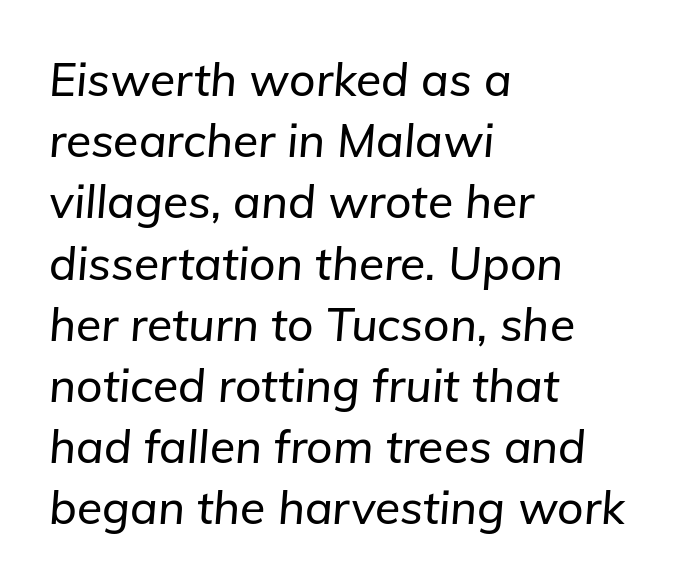
Q: Is the text italic (slanted)? A: Yes, it leans right by about 5 degrees.
Q: Is the text underlined? A: No.
Q: How is the paragraph aligned? A: Left-aligned.
Q: Is the spacing between letters normal or unusually wide? A: Normal.
Q: Is the spacing between lines tight, normal or loose? A: Normal.
Q: Width (condensed, normal, or wide)? A: Normal.
Q: Stroke contrast? A: Low.
Q: x-height? A: Medium.
Q: Monospaced? A: No.
